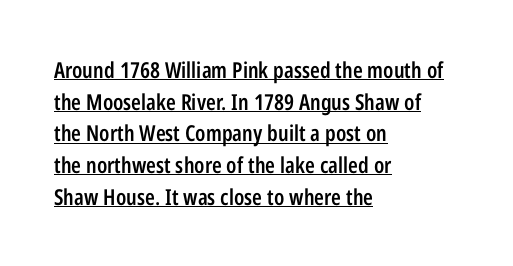
The image shows 22 px text type, upright; set left-aligned, normal line spacing (1.44x), normal letter spacing, underlined.
